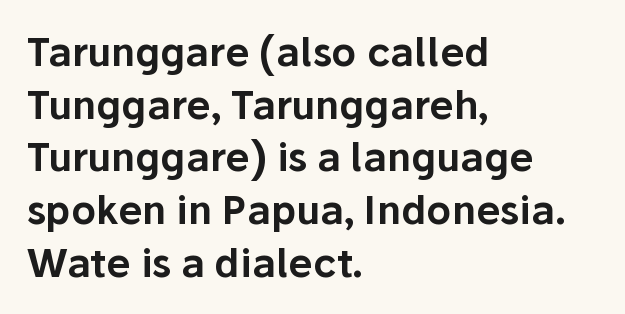
The line-height multiplier appears to be the usual default. No word sits above an underline. Glyph-to-glyph distance matches everyday printed text. The characters display no serif detailing; their extremities are plain. Each letter keeps its own natural width here, so spacing adapts to shape. The passage is arranged the way most books set body copy — flush left.
